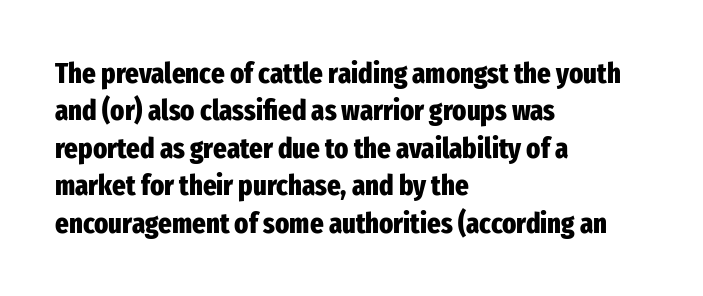
Q: Is the text bold? A: Yes.
Q: Is the text italic (slanted)? A: No, it is upright.
Q: Is the typeface a serif or a sans-serif typeface? A: Sans-serif.
Q: Is the text underlined? A: No.
Q: How is the paragraph aligned? A: Left-aligned.
Q: Is the spacing between letters normal or unusually wide? A: Normal.
Q: Is the spacing between lines tight, normal or loose? A: Normal.
Q: Width (condensed, normal, or wide)? A: Condensed.
Q: Stroke contrast? A: Low.
Q: x-height? A: Medium.
Q: Monospaced? A: No.
